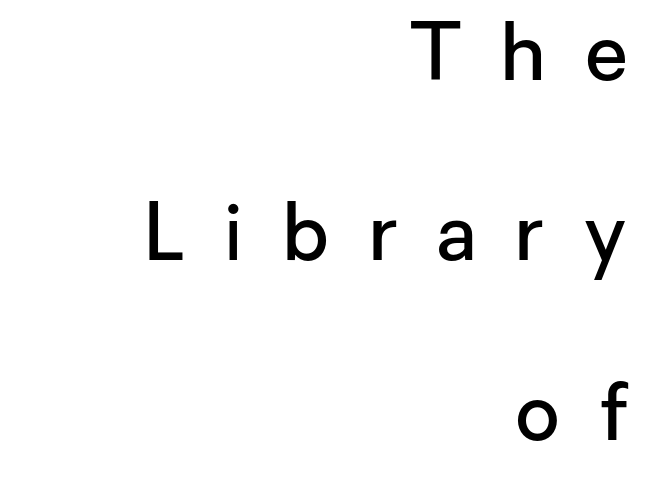
Q: Is the text bold? A: Semi-bold.
Q: Is the text italic (slanted)? A: No, it is upright.
Q: Is the typeface a serif or a sans-serif typeface? A: Sans-serif.
Q: Is the text underlined? A: No.
Q: How is the paragraph aligned? A: Right-aligned.
Q: Is the spacing between letters normal or unusually wide? A: Unusually wide.
Q: Is the spacing between lines tight, normal or loose? A: Loose.
Q: Width (condensed, normal, or wide)? A: Normal.
Q: Stroke contrast? A: Low.
Q: x-height? A: Medium.
Q: Monospaced? A: No.
